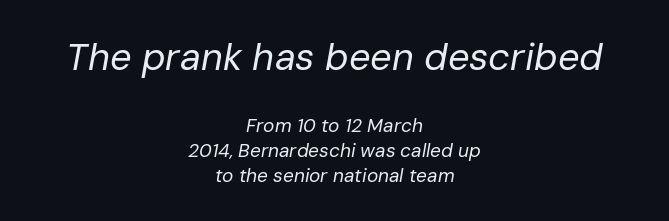
The image shows 38 px regular-weight type, italic (leaning right); set centered, normal line spacing (1.33x), normal letter spacing, not underlined; the first (top) block is 2.0x larger; low stroke contrast and a medium x-height.
